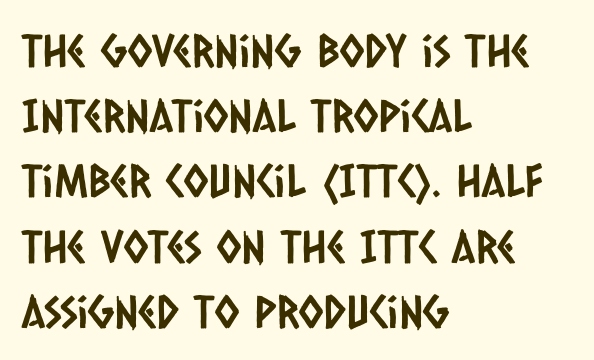
{"serif": "no", "width": "condensed", "stroke_contrast": "low", "x_height": "large", "monospaced": "no", "underline": "no", "align": "left", "line_spacing": "normal", "line_spacing_ratio": 1.45, "letter_spacing": "normal", "letter_spacing_em": 0.0, "glyph_px": 45}
